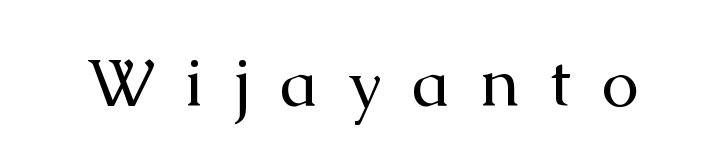
The image shows 67 px regular-weight serif type, upright; set unusually wide letter spacing (+0.45 em), not underlined; medium stroke contrast and a medium x-height.
